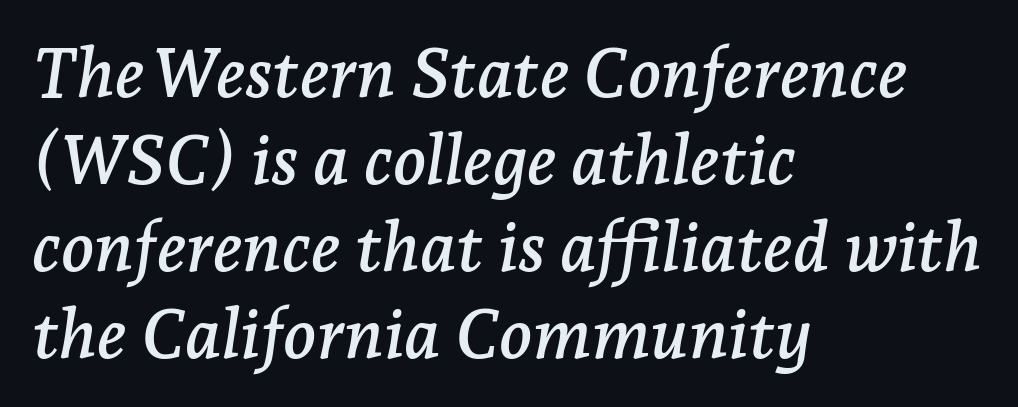
{"serif": "yes", "italic": "yes", "lean": "right", "slant_degrees": 7, "width": "normal", "stroke_contrast": "low", "x_height": "medium", "monospaced": "no", "underline": "no", "align": "left", "line_spacing": "normal", "line_spacing_ratio": 1.26, "letter_spacing": "normal", "letter_spacing_em": 0.0, "glyph_px": 69}
